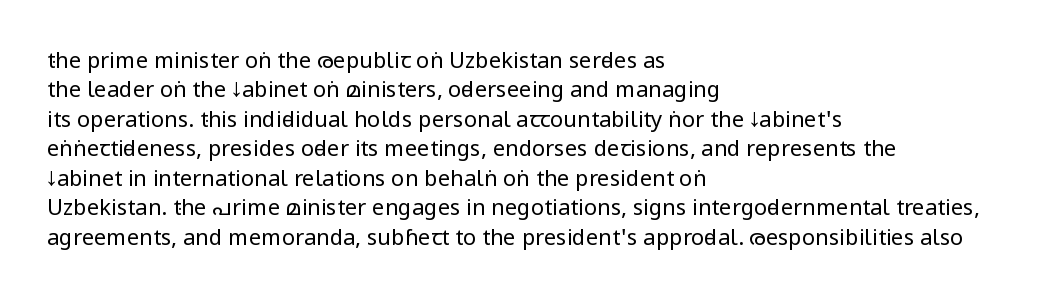
Bare-footed words on every line. Every stem runs plumb, perpendicular to the baseline. The typesetting does not lean heavy: it is not bold. Tracking value appears to be zero — textbook default spacing. The vertical gap from one line to the next is medium.
